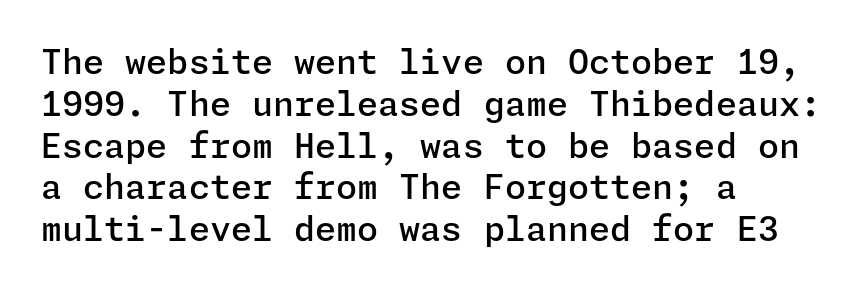
Q: Is the text bold? A: Semi-bold.
Q: Is the text italic (slanted)? A: No, it is upright.
Q: Is the typeface a serif or a sans-serif typeface? A: Sans-serif.
Q: Is the text underlined? A: No.
Q: How is the paragraph aligned? A: Left-aligned.
Q: Is the spacing between letters normal or unusually wide? A: Normal.
Q: Width (condensed, normal, or wide)? A: Normal.
Q: Stroke contrast? A: Low.
Q: x-height? A: Medium.
